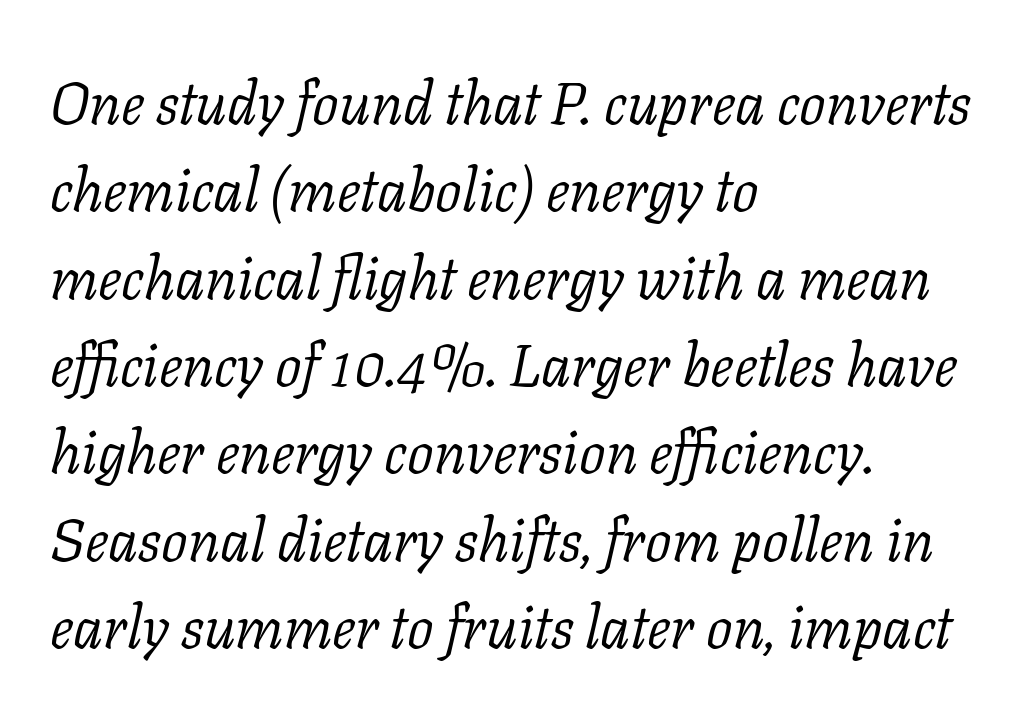
Compared with typical paragraphs, the rows here are spaced about the same. This rendering features lettering with no underline. These lines stack with their left ends in a neat column. The letterforms sit at book weight or below. Do the characters align in a grid? No, the font is proportional.
